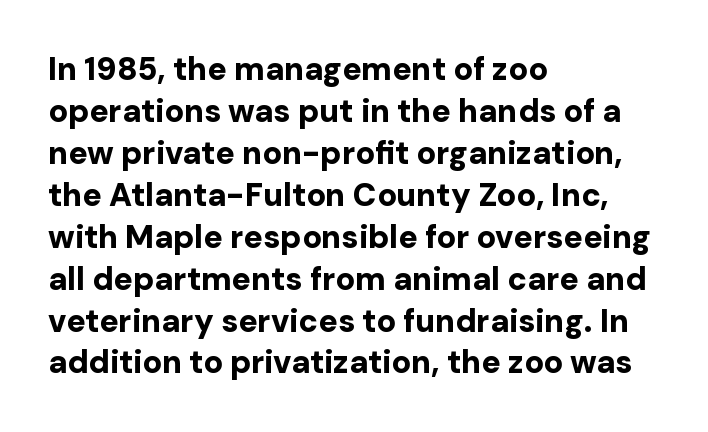
Q: Is the text bold? A: Yes.
Q: Is the text italic (slanted)? A: No, it is upright.
Q: Is the typeface a serif or a sans-serif typeface? A: Sans-serif.
Q: Is the text underlined? A: No.
Q: How is the paragraph aligned? A: Left-aligned.
Q: Is the spacing between letters normal or unusually wide? A: Normal.
Q: Is the spacing between lines tight, normal or loose? A: Normal.
Q: Width (condensed, normal, or wide)? A: Normal.
Q: Stroke contrast? A: Low.
Q: x-height? A: Medium.
Q: Monospaced? A: No.
